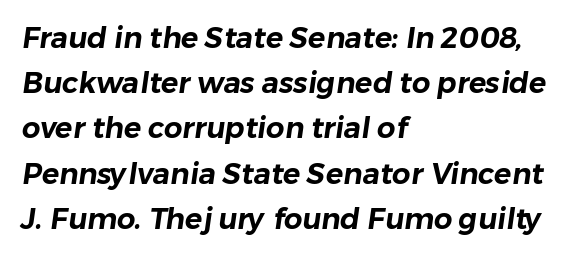
{"serif": "no", "width": "normal", "stroke_contrast": "low", "x_height": "medium", "monospaced": "no", "underline": "no", "align": "left", "line_spacing": "normal", "line_spacing_ratio": 1.56, "letter_spacing": "normal", "letter_spacing_em": 0.0, "glyph_px": 29}
